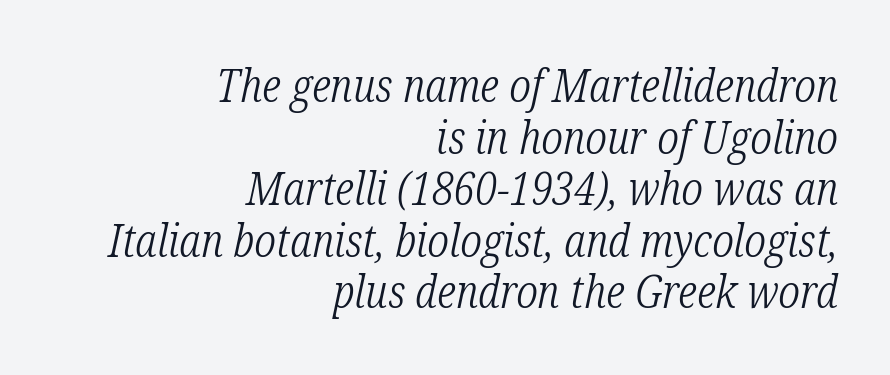
{"serif": "yes", "italic": "yes", "lean": "right", "slant_degrees": 12, "bold": "no", "weight": "light", "width": "condensed", "stroke_contrast": "low", "x_height": "medium", "monospaced": "no", "underline": "no", "align": "right", "line_spacing": "tight", "line_spacing_ratio": 1.12, "letter_spacing": "normal", "letter_spacing_em": 0.0, "glyph_px": 46}
